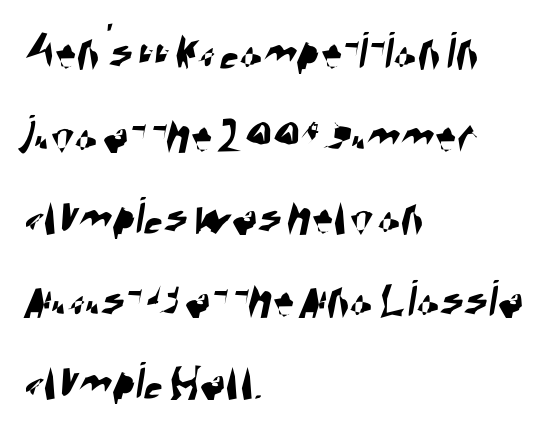
Q: Is the typeface a serif or a sans-serif typeface? A: Sans-serif.
Q: Is the text underlined? A: No.
Q: How is the paragraph aligned? A: Left-aligned.
Q: Is the spacing between letters normal or unusually wide? A: Normal.
Q: Is the spacing between lines tight, normal or loose? A: Normal.
Q: Width (condensed, normal, or wide)? A: Condensed.
Q: Stroke contrast? A: High.
Q: x-height? A: Large.
Q: Monospaced? A: No.
